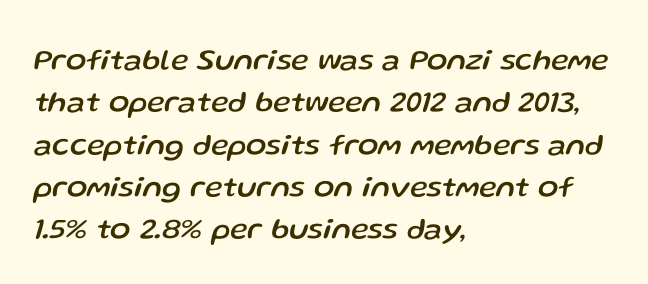
Q: Is the text italic (slanted)? A: Yes, it leans right by about 13 degrees.
Q: Is the text underlined? A: No.
Q: How is the paragraph aligned? A: Left-aligned.
Q: Is the spacing between letters normal or unusually wide? A: Normal.
Q: Is the spacing between lines tight, normal or loose? A: Normal.
Q: Width (condensed, normal, or wide)? A: Normal.
Q: Stroke contrast? A: Low.
Q: x-height? A: Medium.
Q: Monospaced? A: No.
